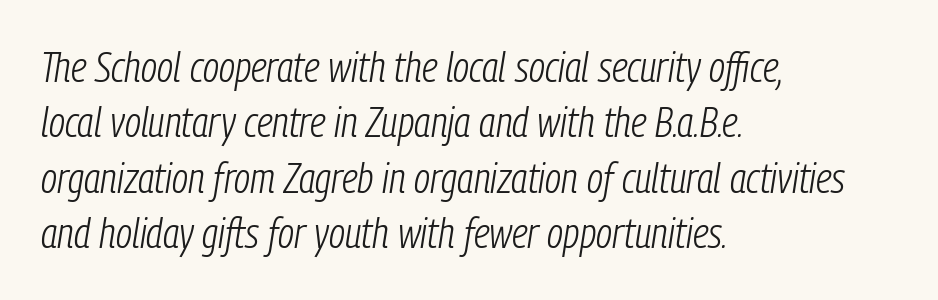
The rendering anchors every line to the left-hand side. Successive baselines arrive at the customary interval. How are the letters spaced? Ordinarily, with no added tracking. A typesetter would mark this as italic. Weight class: somewhere from thin through regular. The face used here is proportionally spaced, like ordinary book or web type.
